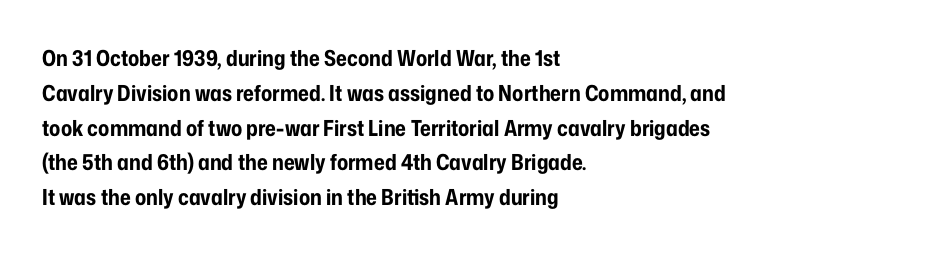
The image shows 22 px bold type, upright; set left-aligned, normal line spacing (1.58x), normal letter spacing, not underlined.
